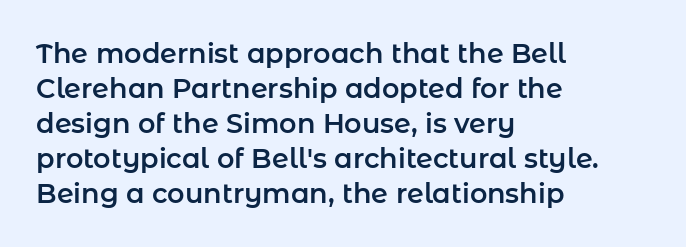
Q: Is the text italic (slanted)? A: No, it is upright.
Q: Is the text underlined? A: No.
Q: How is the paragraph aligned? A: Left-aligned.
Q: Is the spacing between letters normal or unusually wide? A: Normal.
Q: Is the spacing between lines tight, normal or loose? A: Normal.
